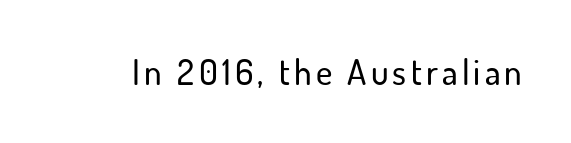
{"serif": "no", "italic": "no", "width": "normal", "stroke_contrast": "low", "x_height": "small", "monospaced": "no", "underline": "no", "glyph_px": 35}
